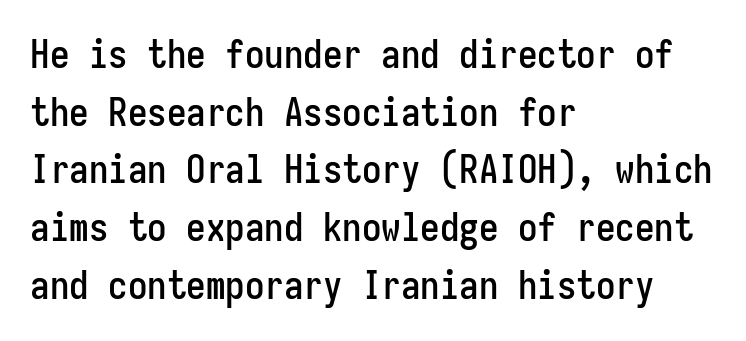
The image shows 39 px condensed sans-serif type, upright, monospaced; set left-aligned, normal line spacing (1.48x), normal letter spacing, not underlined; low stroke contrast and a medium x-height.
